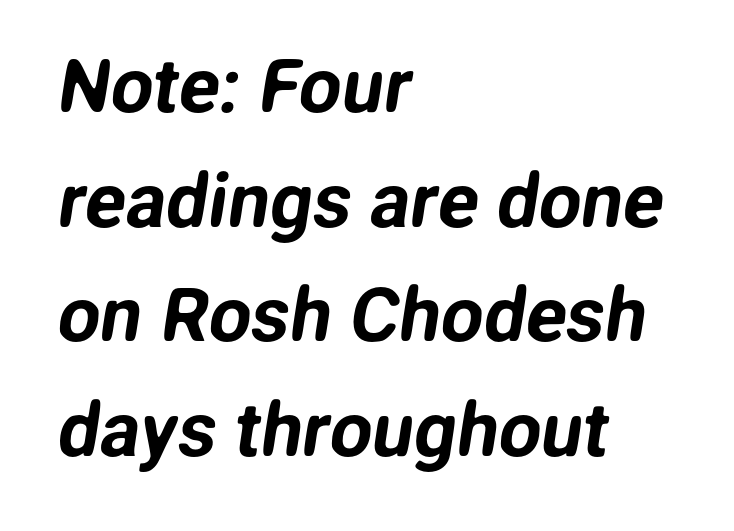
If you drew a ruler down the left edge, every line would touch it. The letterforms sit shoulder to shoulder at normal distance. A typesetter would call this leading conventional body-copy spacing. The type family on display is of the sans-serif kind. The gap between lines stays unmarked. Here the designer chose a conventional face with non-uniform glyph widths.
